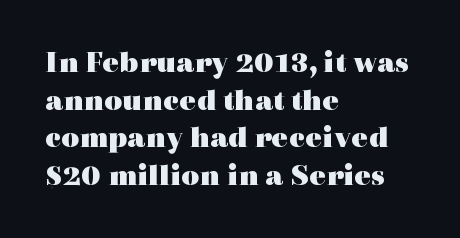
Decoration check: the copy has no underline. Set as a true bold cut, around the 700 mark. Style check: upright. Note the varied advance widths — an 'i' is clearly narrower than an 'm'. The line texture is even and compact thanks to regular tracking. Leftover space on each line is placed entirely after the last word.
